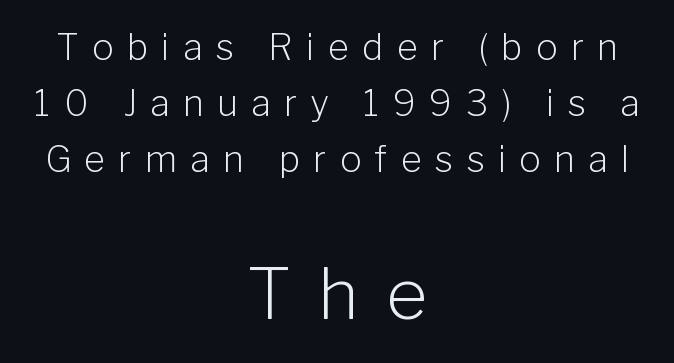
The image shows 71 px light sans-serif type, upright; set centered, normal line spacing (1.56x), unusually wide letter spacing (+0.37 em), not underlined; the second (bottom) block is 1.97x larger; low stroke contrast and a medium x-height.
